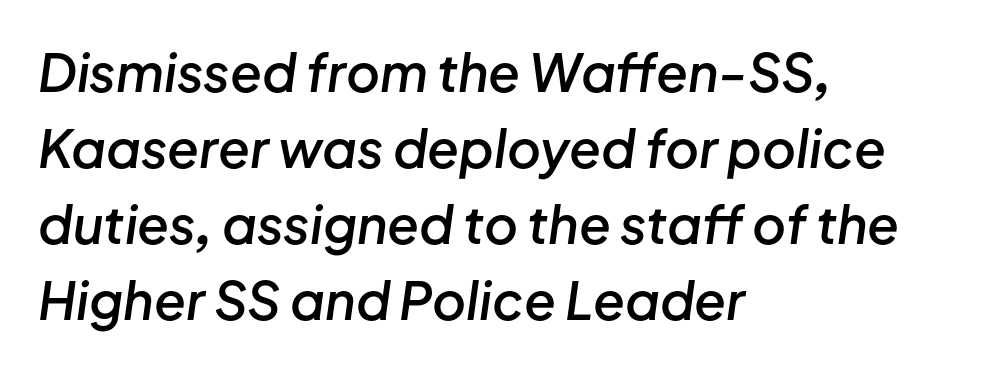
{"italic": "yes", "lean": "right", "slant_degrees": 8, "bold": "semi", "weight": "semibold", "width": "normal", "stroke_contrast": "low", "x_height": "medium", "monospaced": "no", "underline": "no", "align": "left", "line_spacing": "normal", "line_spacing_ratio": 1.46, "letter_spacing": "normal", "letter_spacing_em": 0.0, "glyph_px": 52}
